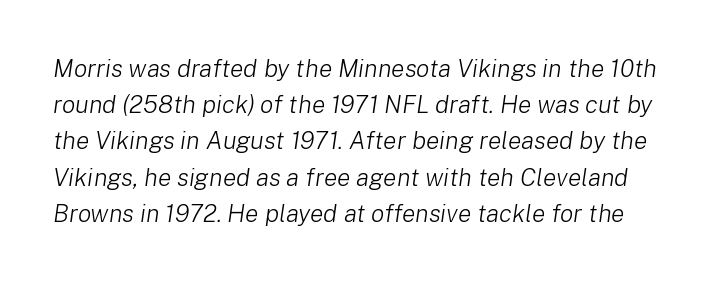
Q: Is the text bold? A: No.
Q: Is the text italic (slanted)? A: Yes, it leans right by about 8 degrees.
Q: Is the text underlined? A: No.
Q: Is the spacing between letters normal or unusually wide? A: Normal.
Q: Is the spacing between lines tight, normal or loose? A: Normal.
